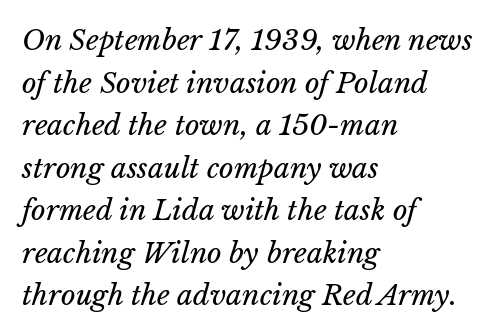
The face looks like a standard text weight, possibly lighter. Characters follow at the spacing the type designer built in. Rows of type keep a routine distance in the vertical direction. Tall strokes in this sample are angled rather than plumb.
